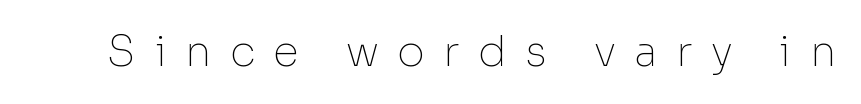
Q: Is the text bold? A: No.
Q: Is the text italic (slanted)? A: No, it is upright.
Q: Is the typeface a serif or a sans-serif typeface? A: Sans-serif.
Q: Is the text underlined? A: No.
Q: Is the spacing between letters normal or unusually wide? A: Unusually wide.
Q: Width (condensed, normal, or wide)? A: Normal.
Q: Stroke contrast? A: Low.
Q: x-height? A: Medium.
Q: Monospaced? A: No.
